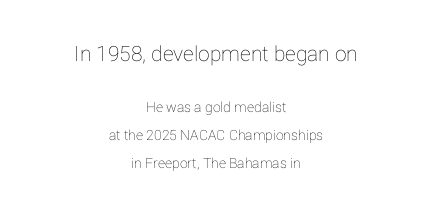
Here the first block reads like a headline and the second like body copy. This rendering leaves character spacing at its baseline value. When letters stand straight like this, we call the style roman or upright. The gap between lines stays unmarked. Interline gaps are noticeably wide in this sample. Compared with a flush-left layout, this one balances lines on the center instead.
